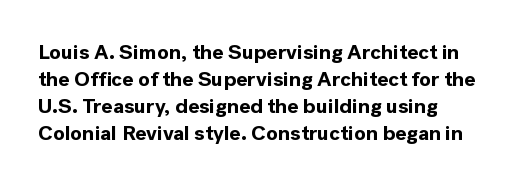
Q: Is the text bold? A: Yes.
Q: Is the text italic (slanted)? A: No, it is upright.
Q: Is the text underlined? A: No.
Q: Is the spacing between letters normal or unusually wide? A: Normal.
Q: Is the spacing between lines tight, normal or loose? A: Normal.
